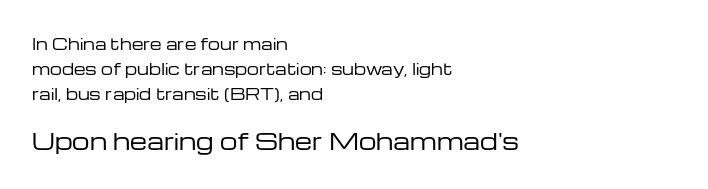
Q: Is the text bold? A: No.
Q: Is the text italic (slanted)? A: No, it is upright.
Q: Is the text underlined? A: No.
Q: How is the paragraph aligned? A: Left-aligned.
Q: Is the spacing between letters normal or unusually wide? A: Normal.
Q: Is the spacing between lines tight, normal or loose? A: Normal.
Q: Which block of text is set in a larger size, the first (top) or the second (bottom)? A: The second (bottom) one.
